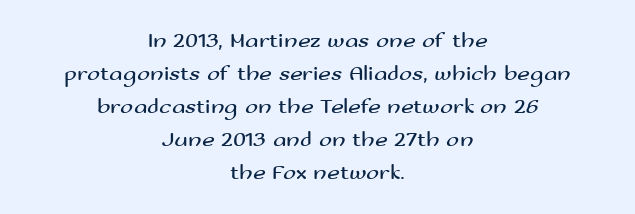
Q: Is the text bold? A: No.
Q: Is the text italic (slanted)? A: No, it is upright.
Q: Is the text underlined? A: No.
Q: How is the paragraph aligned? A: Centered.
Q: Is the spacing between letters normal or unusually wide? A: Normal.
Q: Is the spacing between lines tight, normal or loose? A: Normal.
